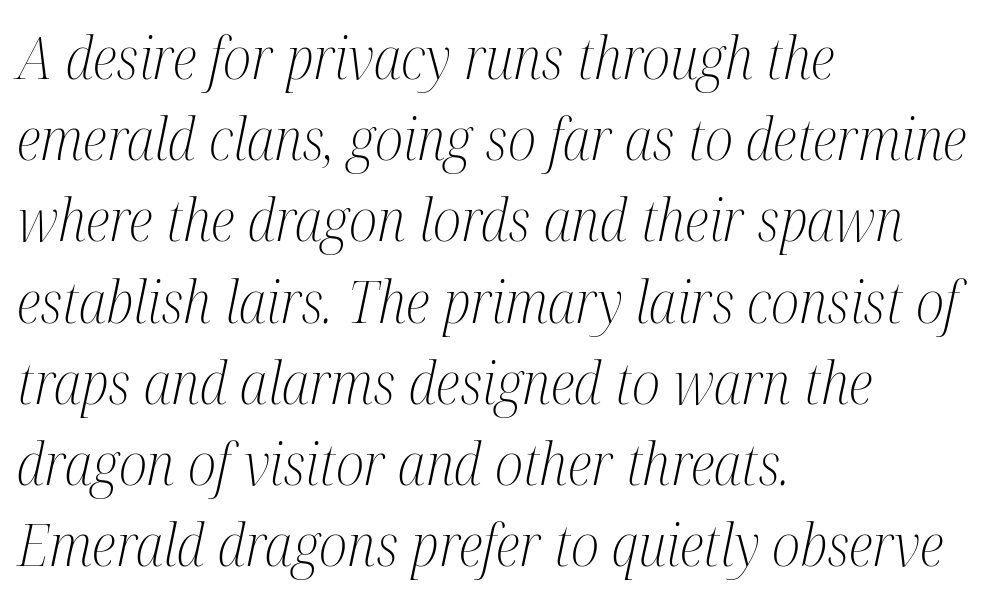
Ink coverage per letter is moderate at most. Only glyphs here, with clear space below each row. The lines sit at an ordinary, default distance from one another. Does extra space separate the letters? No, they use regular spacing. Character widths vary here, with narrow letters taking less room than wide ones.
